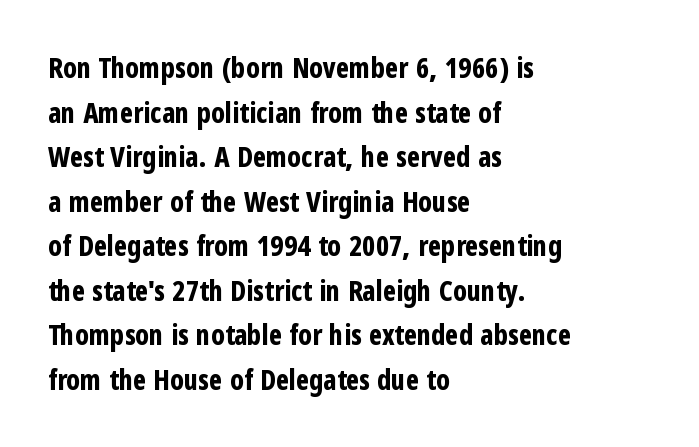
Q: Is the text bold? A: Yes.
Q: Is the text italic (slanted)? A: No, it is upright.
Q: Is the typeface a serif or a sans-serif typeface? A: Sans-serif.
Q: Is the text underlined? A: No.
Q: How is the paragraph aligned? A: Left-aligned.
Q: Is the spacing between letters normal or unusually wide? A: Normal.
Q: Is the spacing between lines tight, normal or loose? A: Normal.
Q: Width (condensed, normal, or wide)? A: Condensed.
Q: Stroke contrast? A: Low.
Q: x-height? A: Medium.
Q: Monospaced? A: No.
